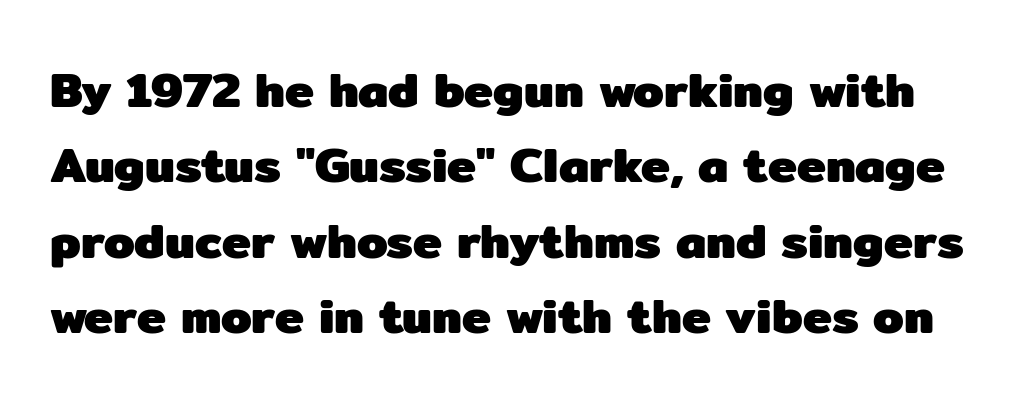
You can tell it's not italic because the verticals are truly vertical. Decoration check: the copy has no underline. Honestly, the letter spacing is just normal — you wouldn't notice it. The rendering uses a bold face; every stroke is thick and dark. How would I describe the line gaps? Plain and ordinary.
